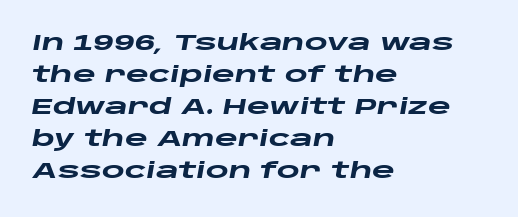
{"italic": "yes", "lean": "right", "slant_degrees": 10, "bold": "yes", "underline": "no", "align": "left", "line_spacing": "normal", "line_spacing_ratio": 1.46, "letter_spacing": "normal", "letter_spacing_em": 0.0, "glyph_px": 22}
